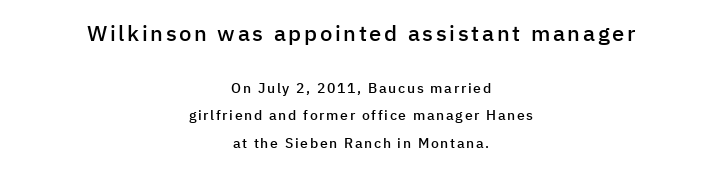
The image shows 22 px text type, upright; set centered, loose line spacing (1.94x), not underlined; the first (top) block is 1.57x larger.
